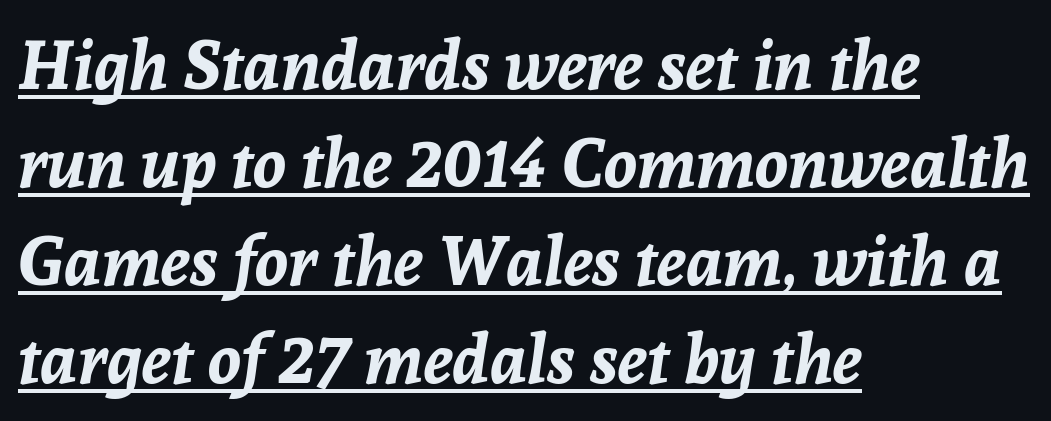
{"italic": "yes", "lean": "right", "slant_degrees": 8, "bold": "yes", "weight": "bold", "width": "normal", "stroke_contrast": "low", "x_height": "medium", "monospaced": "no", "underline": "yes", "align": "left", "line_spacing": "normal", "line_spacing_ratio": 1.44, "letter_spacing": "normal", "letter_spacing_em": 0.0, "glyph_px": 68}
